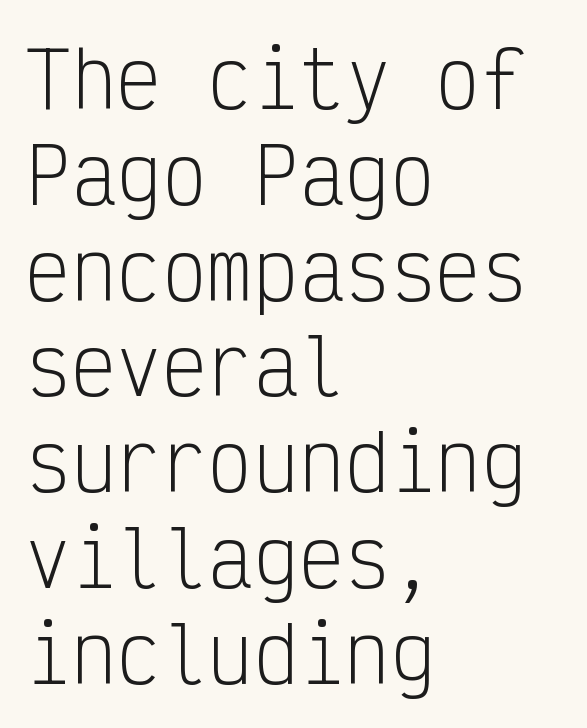
Q: Is the text bold? A: No.
Q: Is the text italic (slanted)? A: No, it is upright.
Q: Is the typeface a serif or a sans-serif typeface? A: Sans-serif.
Q: Is the text underlined? A: No.
Q: How is the paragraph aligned? A: Left-aligned.
Q: Is the spacing between letters normal or unusually wide? A: Normal.
Q: Is the spacing between lines tight, normal or loose? A: Normal.
Q: Width (condensed, normal, or wide)? A: Condensed.
Q: Stroke contrast? A: Low.
Q: x-height? A: Medium.
Q: Monospaced? A: Yes.
